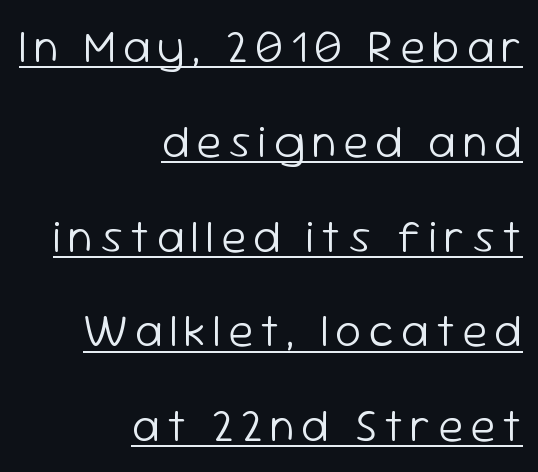
The image shows 46 px light sans-serif type, upright; set right-aligned, loose line spacing (2.06x), underlined; low stroke contrast and a medium x-height.
